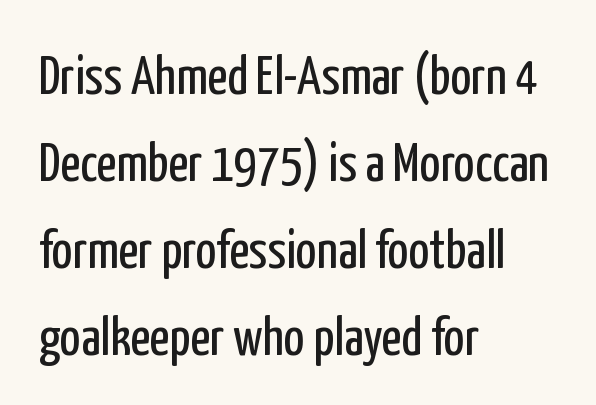
Q: Is the text bold? A: No.
Q: Is the text italic (slanted)? A: No, it is upright.
Q: Is the typeface a serif or a sans-serif typeface? A: Sans-serif.
Q: Is the text underlined? A: No.
Q: How is the paragraph aligned? A: Left-aligned.
Q: Is the spacing between letters normal or unusually wide? A: Normal.
Q: Is the spacing between lines tight, normal or loose? A: Normal.
Q: Width (condensed, normal, or wide)? A: Condensed.
Q: Stroke contrast? A: Low.
Q: x-height? A: Medium.
Q: Monospaced? A: No.
